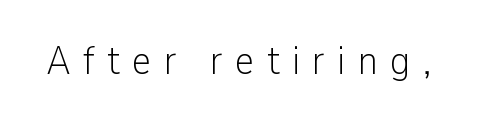
{"serif": "no", "italic": "no", "bold": "no", "weight": "light", "width": "condensed", "stroke_contrast": "low", "x_height": "medium", "monospaced": "no", "underline": "no", "letter_spacing": "wide", "letter_spacing_em": 0.3, "glyph_px": 41}
